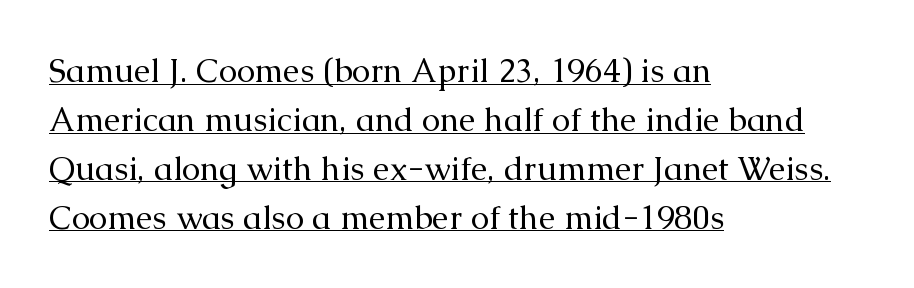
{"serif": "yes", "italic": "no", "bold": "no", "weight": "regular", "width": "normal", "stroke_contrast": "medium", "x_height": "medium", "monospaced": "no", "underline": "yes", "align": "left", "line_spacing": "normal", "line_spacing_ratio": 1.48, "letter_spacing": "normal", "letter_spacing_em": 0.0, "glyph_px": 33}
